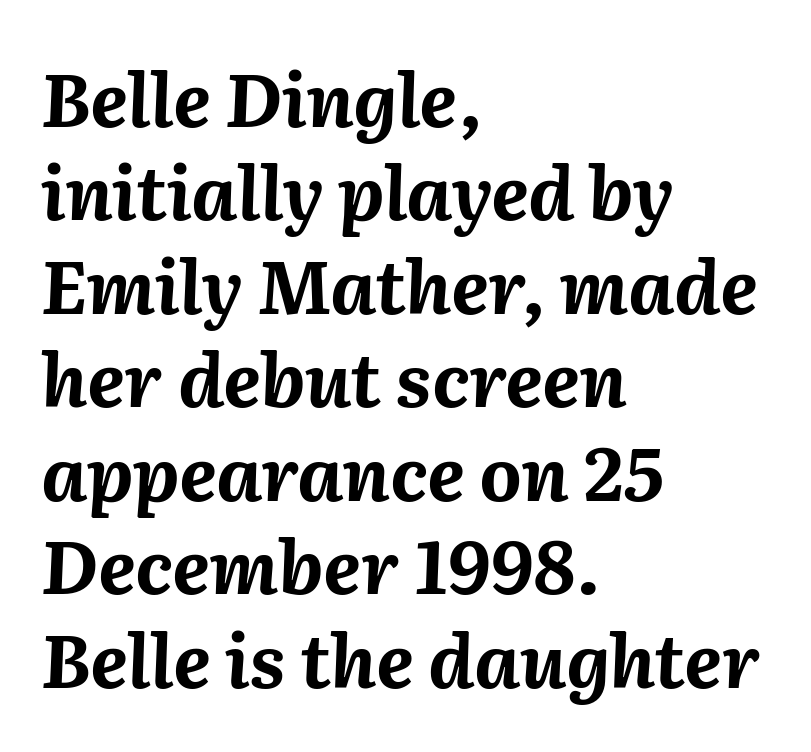
{"italic": "yes", "lean": "right", "slant_degrees": 2, "bold": "yes", "weight": "bold", "width": "normal", "stroke_contrast": "medium", "x_height": "medium", "monospaced": "no", "underline": "no", "align": "left", "line_spacing": "normal", "line_spacing_ratio": 1.28, "letter_spacing": "normal", "letter_spacing_em": 0.0, "glyph_px": 73}
